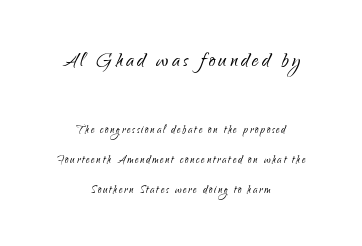
{"bold": "no", "underline": "no", "align": "center", "line_spacing": "loose", "line_spacing_ratio": 2.13, "larger_block": "first", "size_ratio": 1.86, "glyph_px": 26}
